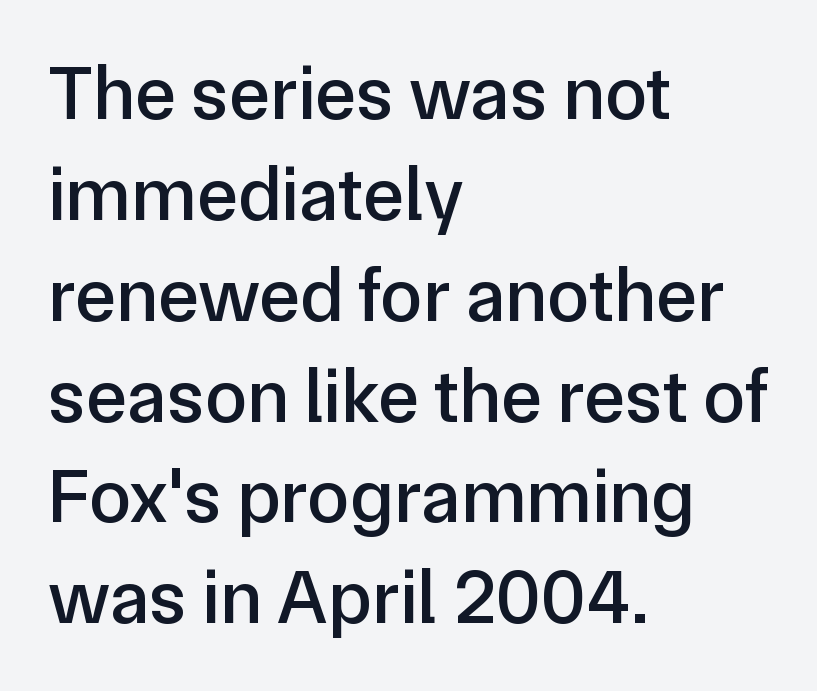
Q: Is the text italic (slanted)? A: No, it is upright.
Q: Is the typeface a serif or a sans-serif typeface? A: Sans-serif.
Q: Is the text underlined? A: No.
Q: How is the paragraph aligned? A: Left-aligned.
Q: Is the spacing between letters normal or unusually wide? A: Normal.
Q: Is the spacing between lines tight, normal or loose? A: Normal.
Q: Width (condensed, normal, or wide)? A: Normal.
Q: Stroke contrast? A: Low.
Q: x-height? A: Medium.
Q: Monospaced? A: No.
